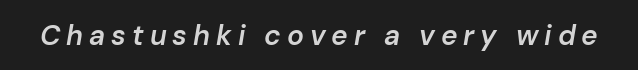
{"italic": "yes", "lean": "right", "slant_degrees": 10, "bold": "semi", "weight": "semibold", "width": "normal", "stroke_contrast": "low", "x_height": "medium", "monospaced": "no", "underline": "no", "letter_spacing": "wide", "letter_spacing_em": 0.21, "glyph_px": 28}
